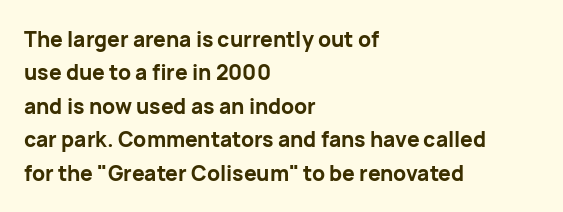
{"italic": "no", "bold": "yes", "underline": "no", "align": "left", "line_spacing": "normal", "line_spacing_ratio": 1.59, "letter_spacing": "normal", "letter_spacing_em": 0.0, "glyph_px": 21}
